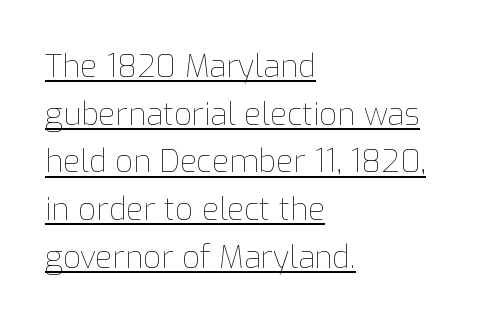
The image shows 31 px thin type, upright; set left-aligned, normal line spacing (1.54x), normal letter spacing, underlined; low stroke contrast and a medium x-height.
